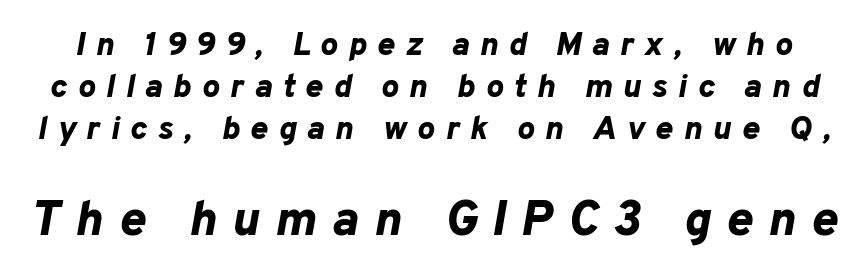
Q: Is the text bold? A: Yes.
Q: Is the text italic (slanted)? A: Yes, it leans right by about 10 degrees.
Q: Is the text underlined? A: No.
Q: Is the spacing between letters normal or unusually wide? A: Unusually wide.
Q: Is the spacing between lines tight, normal or loose? A: Normal.
Q: Which block of text is set in a larger size, the first (top) or the second (bottom)? A: The second (bottom) one.
Q: Width (condensed, normal, or wide)? A: Normal.
Q: Stroke contrast? A: Low.
Q: x-height? A: Medium.
Q: Monospaced? A: No.
